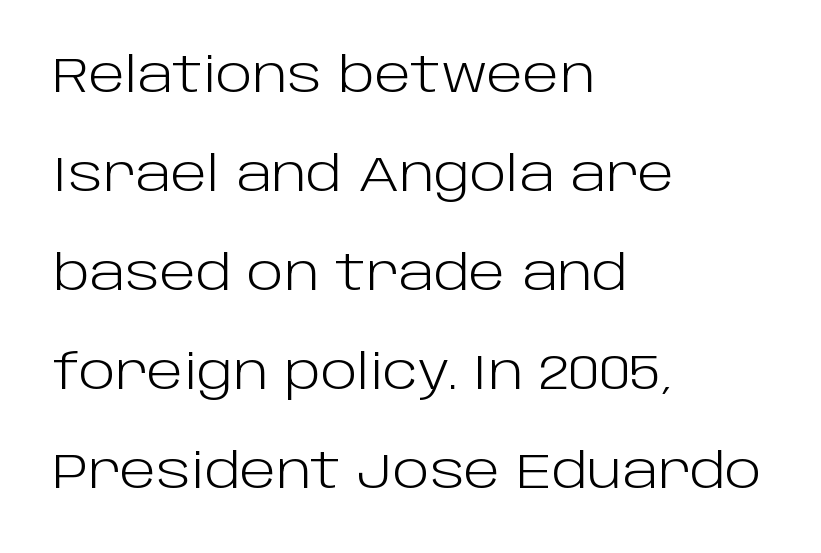
{"serif": "no", "italic": "no", "bold": "no", "weight": "light", "width": "normal", "stroke_contrast": "low", "x_height": "large", "monospaced": "no", "underline": "no", "align": "left", "line_spacing": "loose", "line_spacing_ratio": 2.06, "letter_spacing": "normal", "letter_spacing_em": 0.0, "glyph_px": 48}
